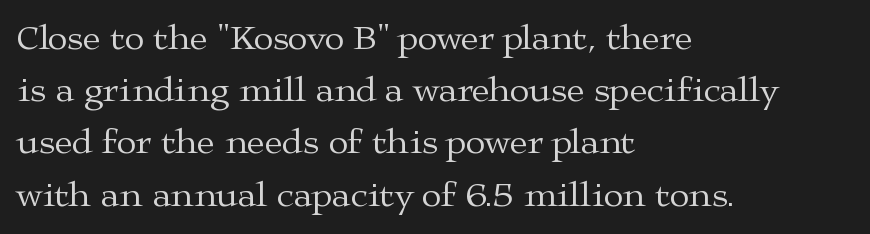
Q: Is the text bold? A: No.
Q: Is the text italic (slanted)? A: No, it is upright.
Q: Is the typeface a serif or a sans-serif typeface? A: Serif.
Q: Is the text underlined? A: No.
Q: How is the paragraph aligned? A: Left-aligned.
Q: Is the spacing between letters normal or unusually wide? A: Normal.
Q: Is the spacing between lines tight, normal or loose? A: Normal.
Q: Width (condensed, normal, or wide)? A: Wide.
Q: Stroke contrast? A: Medium.
Q: x-height? A: Medium.
Q: Monospaced? A: No.
